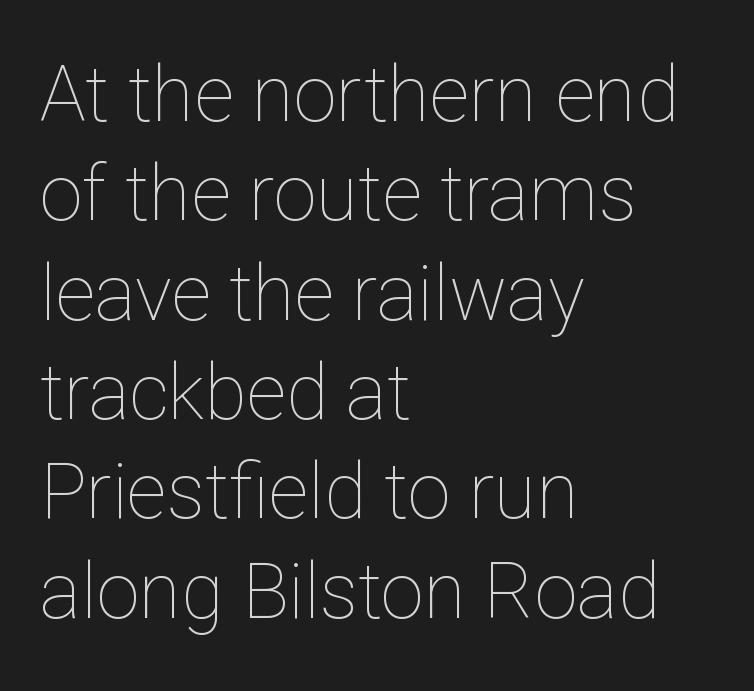
The image shows 77 px thin type, upright; set left-aligned, normal line spacing (1.29x), normal letter spacing, not underlined; low stroke contrast and a medium x-height.
